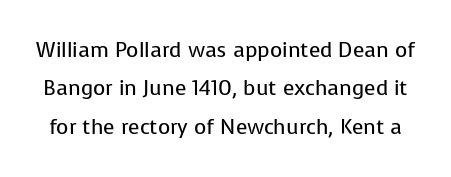
Think standard paragraph weight, or any step lighter than that. Descenders are the only things crossing below the line. Observe the ordinary spacing: letters are neighbours, not strangers. Vertical strokes here are truly vertical.
